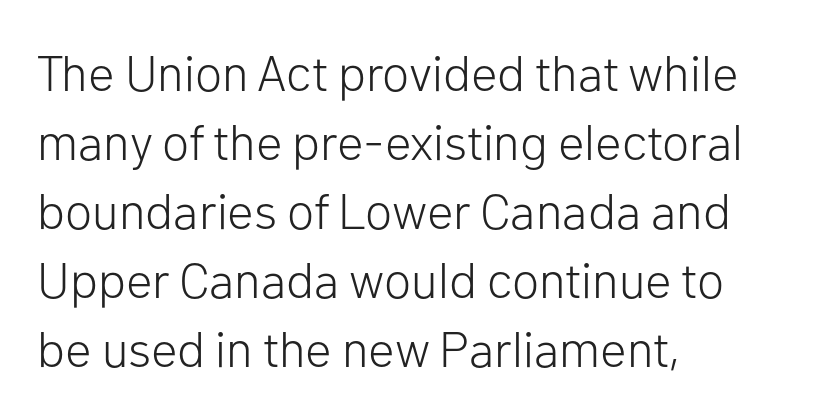
Line beginnings align vertically; line endings do not. Upright lettering throughout. Successive baselines arrive at the customary interval. This sample uses plain, unmodified letter spacing.
